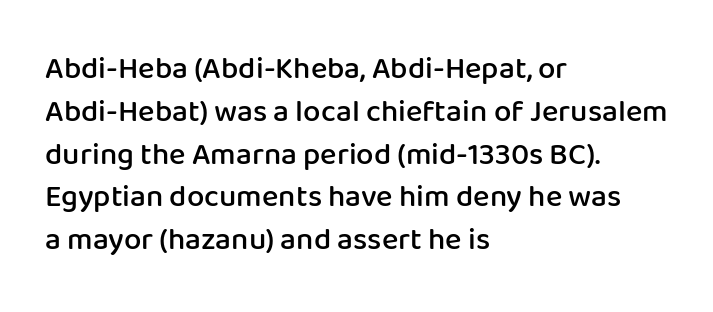
{"serif": "no", "italic": "no", "bold": "semi", "weight": "semibold", "width": "normal", "stroke_contrast": "low", "x_height": "medium", "monospaced": "no", "underline": "no", "align": "left", "line_spacing": "normal", "line_spacing_ratio": 1.38, "letter_spacing": "normal", "letter_spacing_em": 0.0, "glyph_px": 31}
